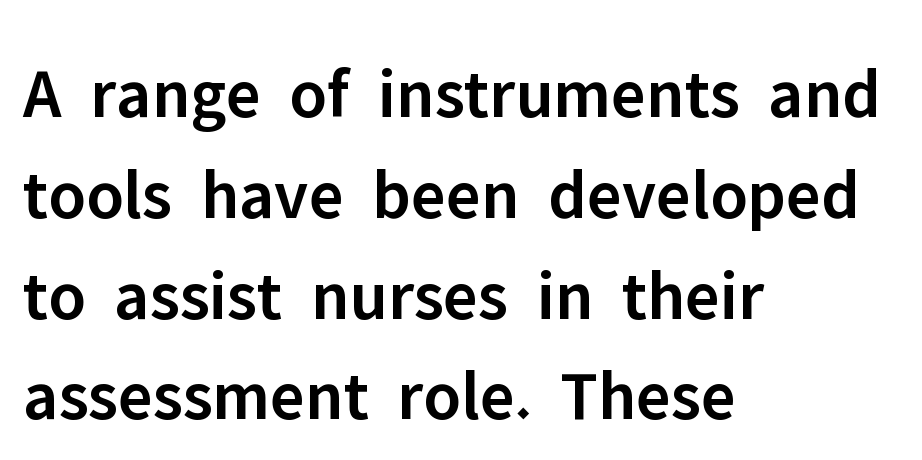
The image shows 71 px semibold sans-serif type, upright; set left-aligned, normal line spacing (1.42x), normal letter spacing, not underlined; low stroke contrast and a medium x-height.
